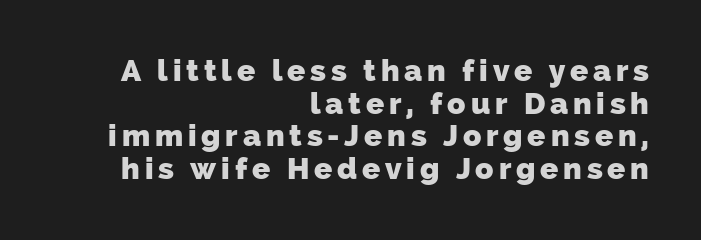
{"serif": "no", "bold": "yes", "weight": "heavy", "width": "normal", "stroke_contrast": "low", "x_height": "medium", "monospaced": "no", "underline": "no", "align": "right", "line_spacing": "tight", "line_spacing_ratio": 1.09, "glyph_px": 30}
